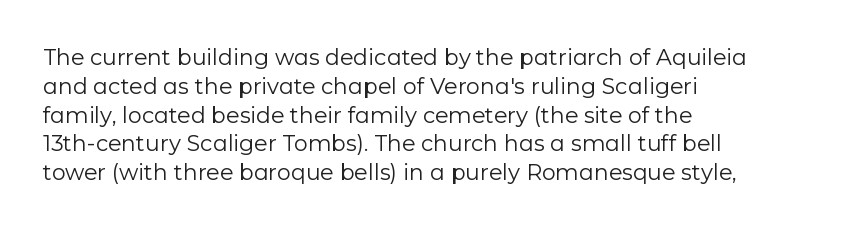
Q: Is the text bold? A: No.
Q: Is the text italic (slanted)? A: No, it is upright.
Q: Is the text underlined? A: No.
Q: How is the paragraph aligned? A: Left-aligned.
Q: Is the spacing between letters normal or unusually wide? A: Normal.
Q: Is the spacing between lines tight, normal or loose? A: Normal.
